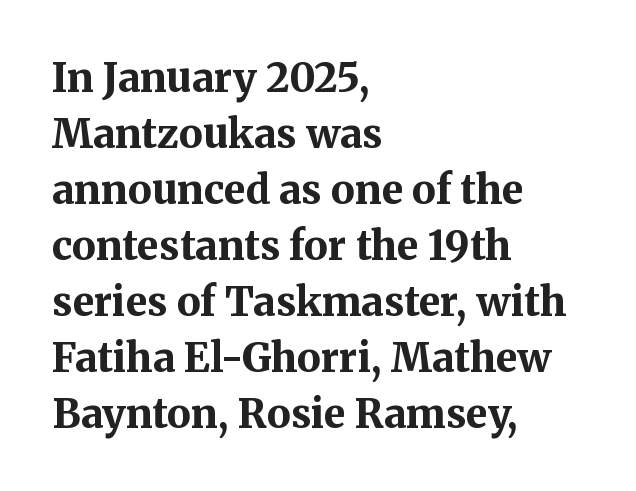
The image shows 40 px bold serif type, upright; set left-aligned, normal line spacing (1.4x), normal letter spacing, not underlined; medium stroke contrast and a medium x-height.
